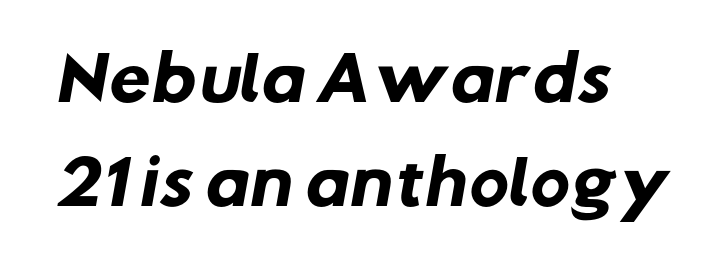
Nobody drew a line under any word here. Students, note that the glyphs here touch the page at normal intervals. You'd pick this weight for a headline — it's a proper bold. Think of a printed novel: that variable character pitch is what you see here. Each letter's strokes conclude bluntly, with no projecting serifs.
